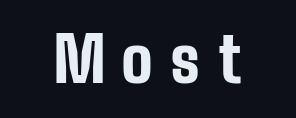
The line texture is sparse and dotted thanks to wide tracking. Every stem runs plumb, perpendicular to the baseline. Typographically, this falls in the sans-serif category. These lines are rendered in a variable-pitch font. Reading down the block, each line starts at a different indent, mirrored at its end.
